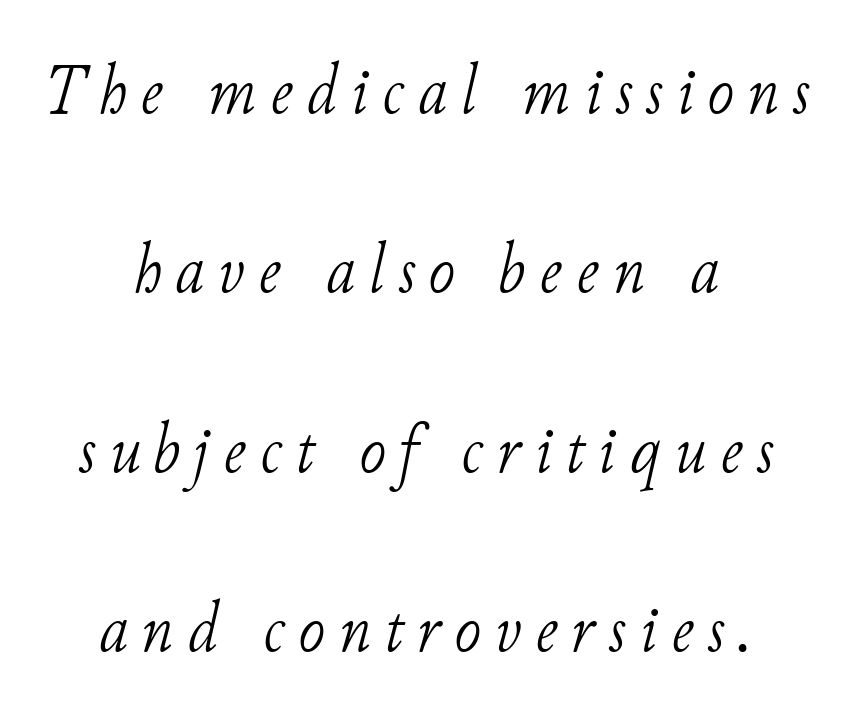
Q: Is the text bold? A: No.
Q: Is the text italic (slanted)? A: Yes, it leans right by about 11 degrees.
Q: Is the typeface a serif or a sans-serif typeface? A: Serif.
Q: Is the text underlined? A: No.
Q: How is the paragraph aligned? A: Centered.
Q: Is the spacing between lines tight, normal or loose? A: Loose.
Q: Width (condensed, normal, or wide)? A: Normal.
Q: Stroke contrast? A: Low.
Q: x-height? A: Small.
Q: Monospaced? A: No.
